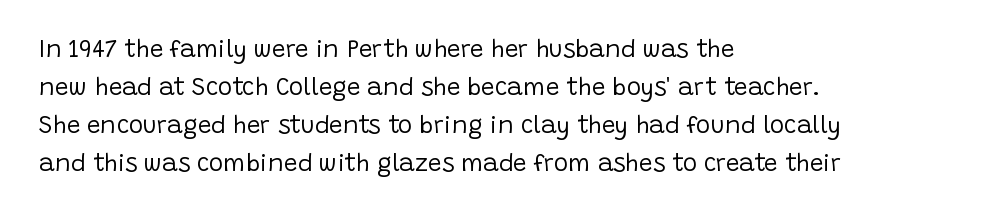
{"italic": "no", "bold": "no", "underline": "no", "align": "left", "line_spacing": "normal", "line_spacing_ratio": 1.59, "letter_spacing": "normal", "letter_spacing_em": 0.0, "glyph_px": 24}
